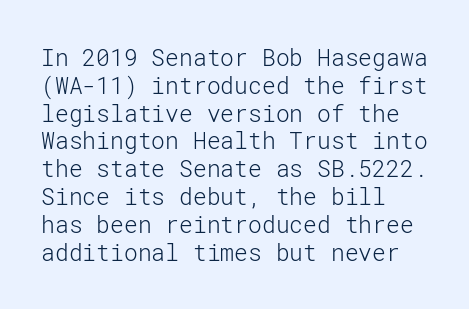
{"italic": "no", "bold": "no", "underline": "no", "align": "left", "line_spacing_ratio": 1.21, "letter_spacing": "normal", "letter_spacing_em": 0.0, "glyph_px": 23}
